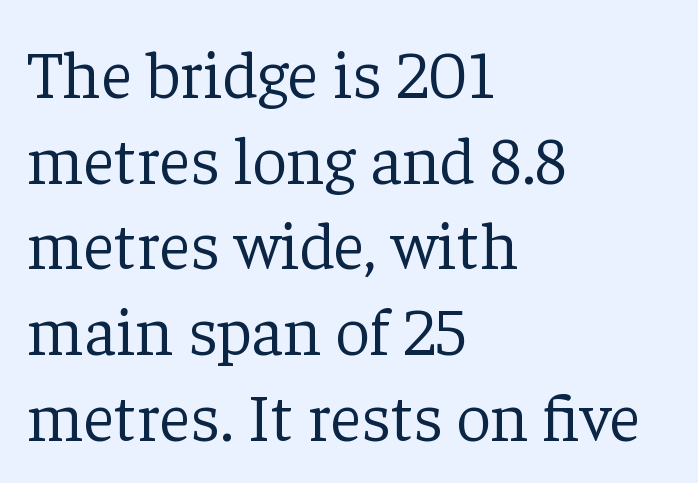
{"serif": "yes", "italic": "no", "bold": "no", "weight": "light", "width": "normal", "stroke_contrast": "low", "x_height": "medium", "monospaced": "no", "underline": "no", "align": "left", "line_spacing": "normal", "line_spacing_ratio": 1.26, "letter_spacing": "normal", "letter_spacing_em": 0.0, "glyph_px": 68}
